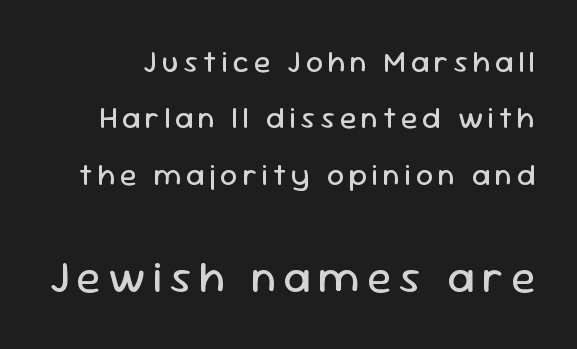
In this sample the second text group is rendered at the bigger scale. The specimen omits any rule beneath the text block's lines. If you drew a line through each stem, it would be perfectly vertical. Grotesque or geometric, the face here clearly has no serifs.
